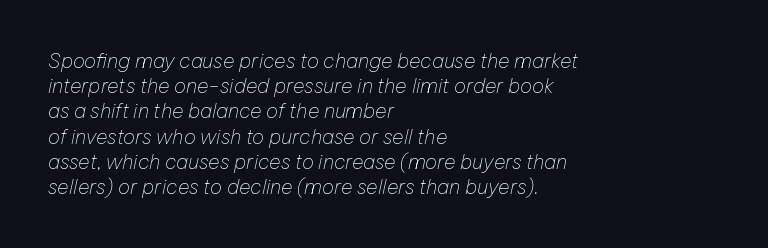
The image shows 20 px text type, italic (leaning right); set left-aligned, normal line spacing (1.26x), normal letter spacing, not underlined.
